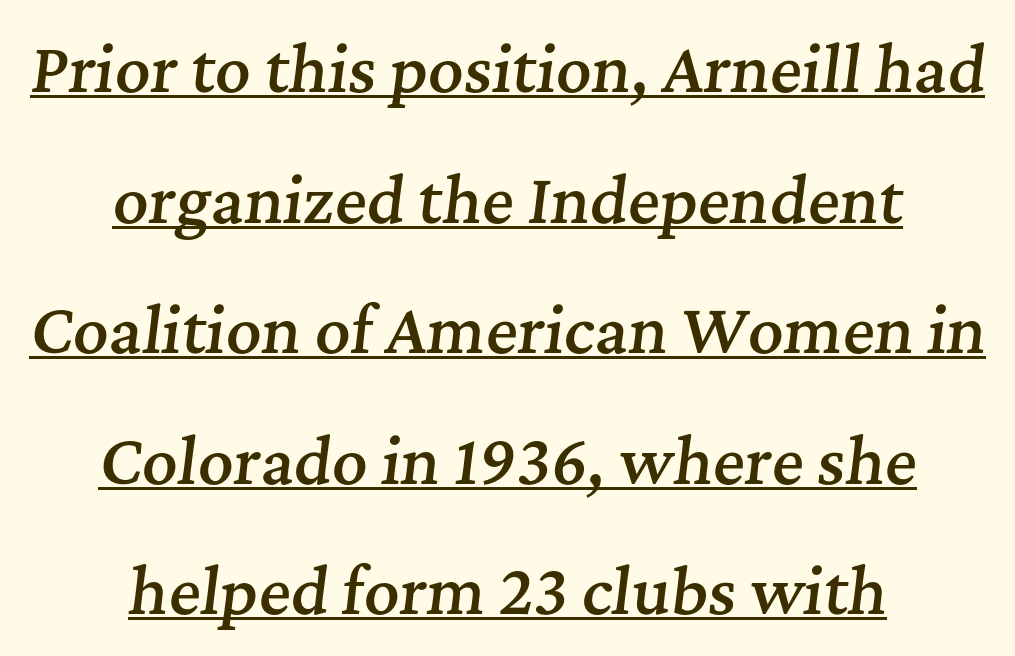
{"serif": "yes", "italic": "yes", "lean": "right", "slant_degrees": 7, "bold": "semi", "weight": "semibold", "width": "normal", "stroke_contrast": "medium", "x_height": "medium", "monospaced": "no", "underline": "yes", "align": "center", "line_spacing": "loose", "line_spacing_ratio": 2.14, "letter_spacing": "normal", "letter_spacing_em": 0.0, "glyph_px": 61}
